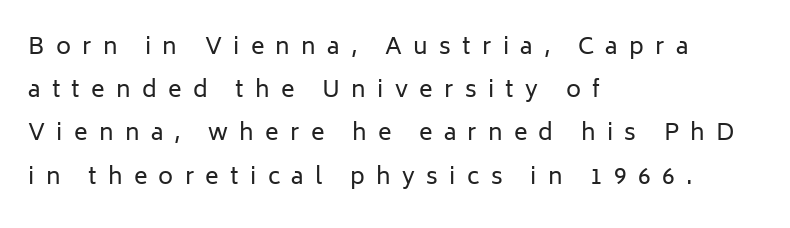
Q: Is the text bold? A: No.
Q: Is the text italic (slanted)? A: No, it is upright.
Q: Is the text underlined? A: No.
Q: How is the paragraph aligned? A: Left-aligned.
Q: Is the spacing between letters normal or unusually wide? A: Unusually wide.
